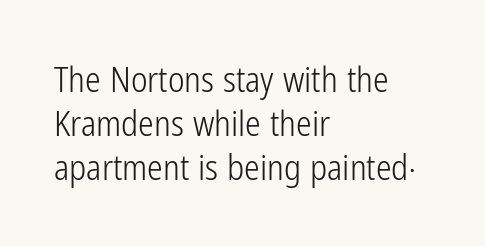
{"serif": "no", "italic": "no", "bold": "no", "weight": "light", "width": "condensed", "stroke_contrast": "low", "x_height": "medium", "monospaced": "no", "underline": "no", "align": "left", "line_spacing": "normal", "line_spacing_ratio": 1.26, "letter_spacing": "normal", "letter_spacing_em": 0.0, "glyph_px": 35}
